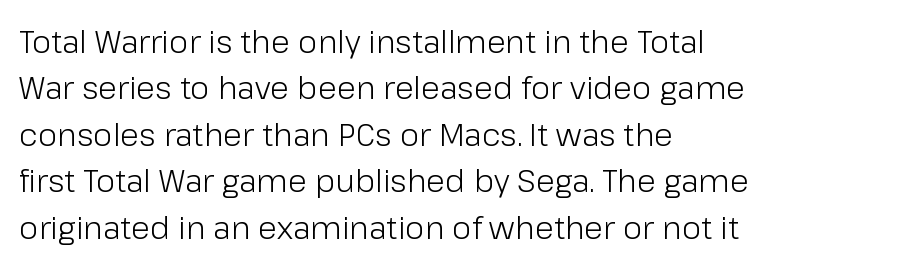
{"serif": "no", "italic": "no", "bold": "no", "weight": "light", "width": "normal", "stroke_contrast": "low", "x_height": "medium", "monospaced": "no", "underline": "no", "align": "left", "line_spacing": "normal", "line_spacing_ratio": 1.5, "letter_spacing": "normal", "letter_spacing_em": 0.0, "glyph_px": 31}
